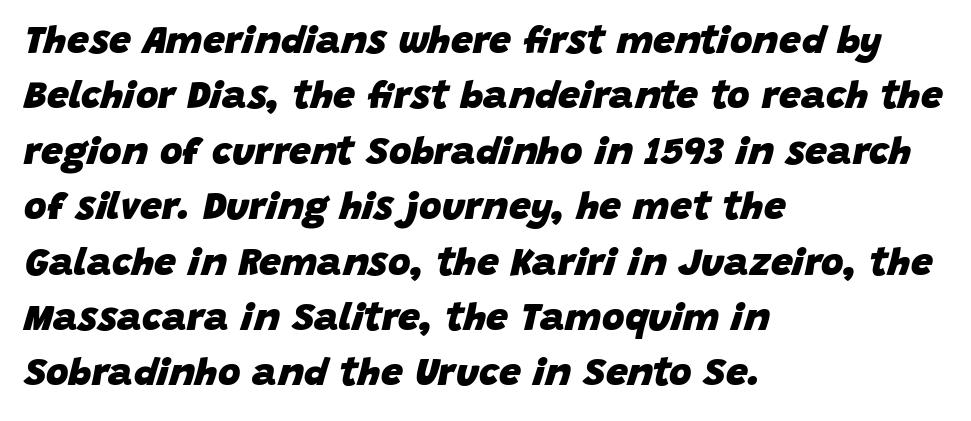
The image shows 39 px heavy type, italic (leaning right); set left-aligned, normal line spacing (1.42x), normal letter spacing, not underlined; low stroke contrast and a large x-height.
